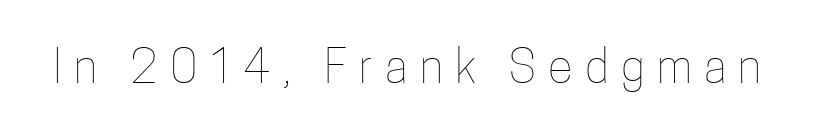
{"italic": "no", "bold": "no", "weight": "thin", "width": "condensed", "stroke_contrast": "low", "x_height": "medium", "monospaced": "no", "underline": "no", "letter_spacing": "wide", "letter_spacing_em": 0.27, "glyph_px": 46}
